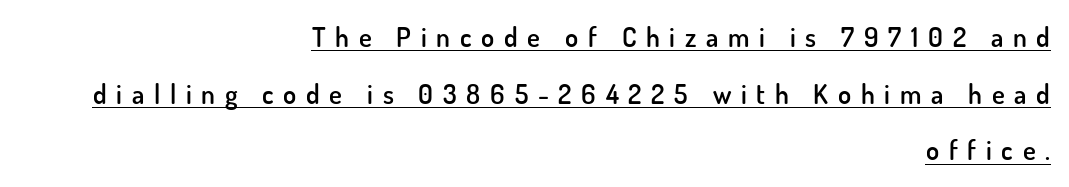
The image shows 27 px text type, upright; set right-aligned, loose line spacing (2.1x), unusually wide letter spacing (+0.36 em), underlined.
